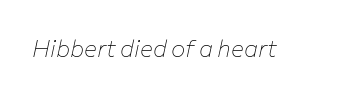
The image shows 24 px text type, italic (leaning right); set normal letter spacing, not underlined.
